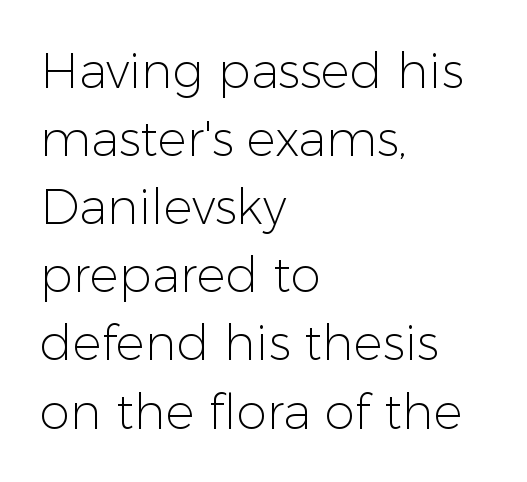
Q: Is the text bold? A: No.
Q: Is the text italic (slanted)? A: No, it is upright.
Q: Is the typeface a serif or a sans-serif typeface? A: Sans-serif.
Q: Is the text underlined? A: No.
Q: How is the paragraph aligned? A: Left-aligned.
Q: Is the spacing between letters normal or unusually wide? A: Normal.
Q: Is the spacing between lines tight, normal or loose? A: Normal.
Q: Width (condensed, normal, or wide)? A: Normal.
Q: Stroke contrast? A: Low.
Q: x-height? A: Medium.
Q: Monospaced? A: No.
